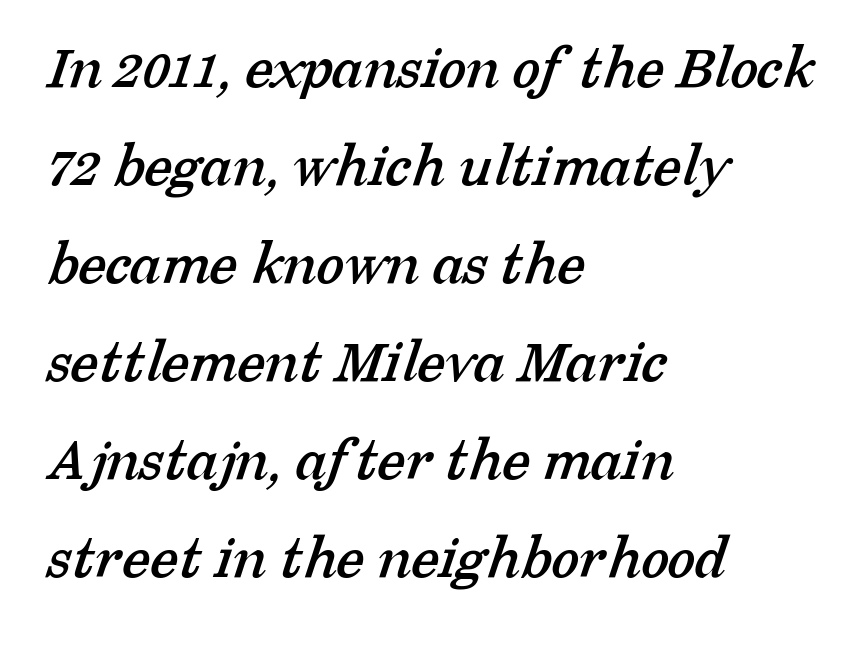
{"serif": "yes", "width": "normal", "stroke_contrast": "low", "x_height": "medium", "monospaced": "no", "underline": "no", "align": "left", "line_spacing": "normal", "line_spacing_ratio": 1.53, "letter_spacing": "normal", "letter_spacing_em": 0.0, "glyph_px": 64}
